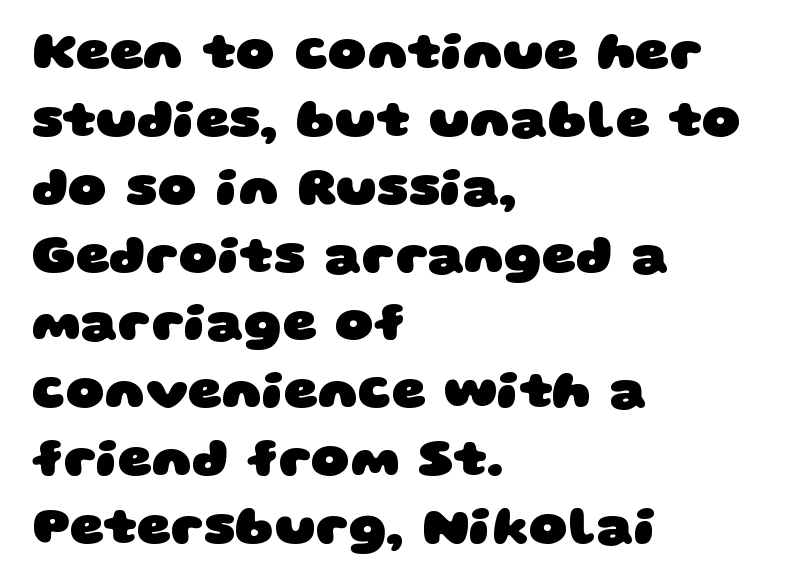
The image shows 53 px heavy, wide sans-serif type; set left-aligned, normal line spacing (1.28x), normal letter spacing, not underlined; low stroke contrast and a large x-height.
